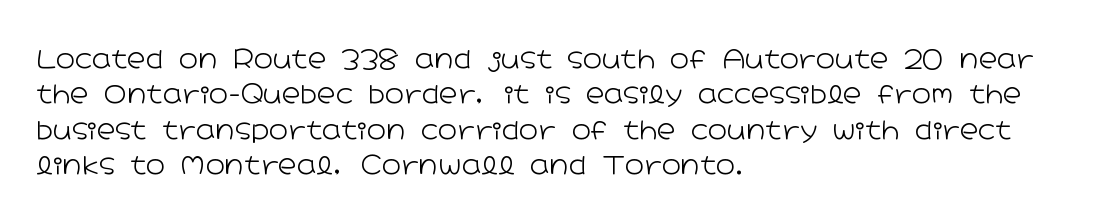
Q: Is the text bold? A: No.
Q: Is the text italic (slanted)? A: No, it is upright.
Q: Is the text underlined? A: No.
Q: How is the paragraph aligned? A: Left-aligned.
Q: Is the spacing between letters normal or unusually wide? A: Normal.
Q: Is the spacing between lines tight, normal or loose? A: Normal.
